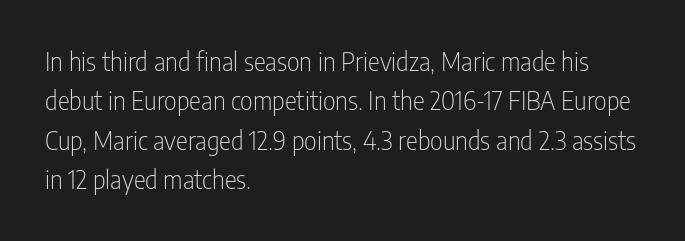
Q: Is the text bold? A: No.
Q: Is the text italic (slanted)? A: No, it is upright.
Q: Is the text underlined? A: No.
Q: How is the paragraph aligned? A: Left-aligned.
Q: Is the spacing between letters normal or unusually wide? A: Normal.
Q: Is the spacing between lines tight, normal or loose? A: Normal.
